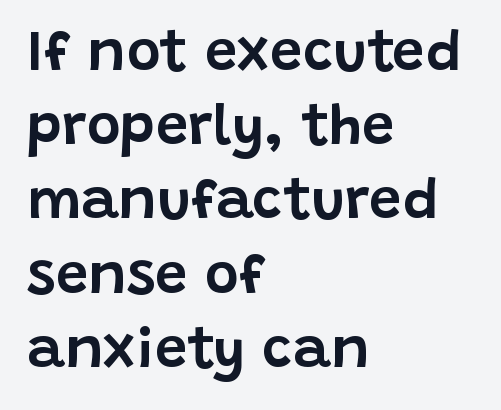
Q: Is the text italic (slanted)? A: No, it is upright.
Q: Is the typeface a serif or a sans-serif typeface? A: Sans-serif.
Q: Is the text underlined? A: No.
Q: How is the paragraph aligned? A: Left-aligned.
Q: Is the spacing between letters normal or unusually wide? A: Normal.
Q: Is the spacing between lines tight, normal or loose? A: Normal.
Q: Width (condensed, normal, or wide)? A: Normal.
Q: Stroke contrast? A: Low.
Q: x-height? A: Large.
Q: Monospaced? A: No.
